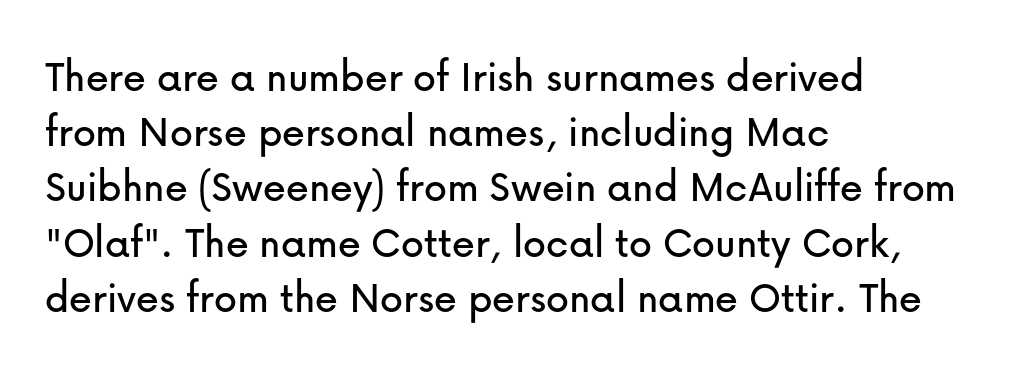
Does extra space separate the letters? No, they use regular spacing. This sample has the flowing, uneven cadence of proportional lettering. Glance below the letters and you will spot only blank space. The rendering shows plain stroke endings on the letterforms — a sans-serif design.
